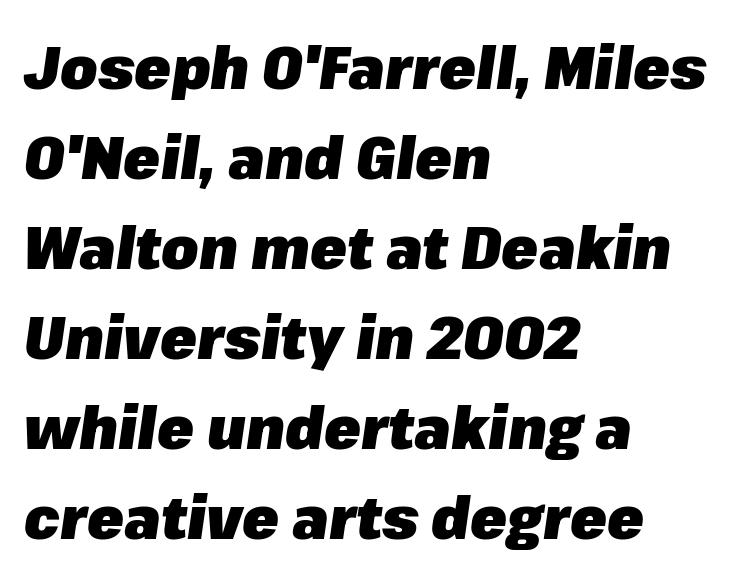
Glance below the letters and you will spot only blank space. Heft: maximum for text — a bold. Horizontally, the lines are justified to the leading edge only. The letters advance in unequal steps, a hallmark of proportional type. Emphasis-style slanted type is in use. A normal amount of white space separates one row of letters from the next.
